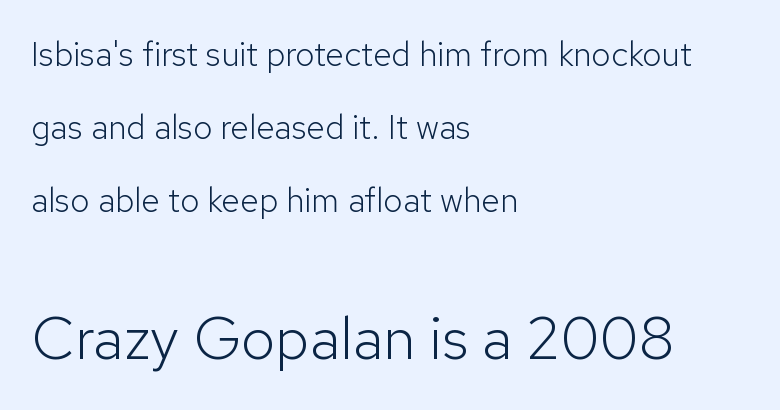
You could not count columns in this text — the font is proportionally spaced. The rendering anchors every line to the left-hand side. Stroke mass is kept to a normal reading level or below. You get the small type first, then a jump to larger type. The vertical gap from one line to the next is large. Honestly, there is no underline to notice here at all.
